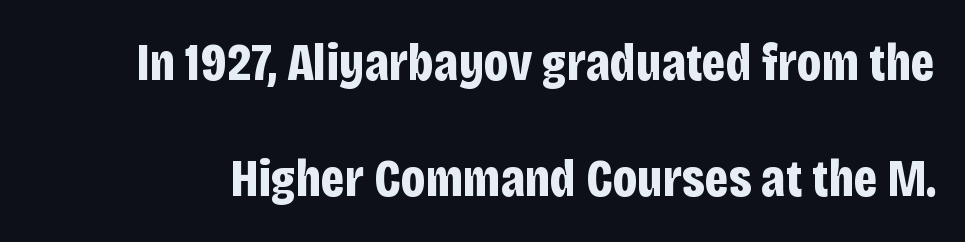
Q: Is the text bold? A: Yes.
Q: Is the text italic (slanted)? A: No, it is upright.
Q: Is the typeface a serif or a sans-serif typeface? A: Sans-serif.
Q: Is the text underlined? A: No.
Q: Is the spacing between letters normal or unusually wide? A: Normal.
Q: Is the spacing between lines tight, normal or loose? A: Loose.
Q: Width (condensed, normal, or wide)? A: Condensed.
Q: Stroke contrast? A: Low.
Q: x-height? A: Large.
Q: Monospaced? A: No.
